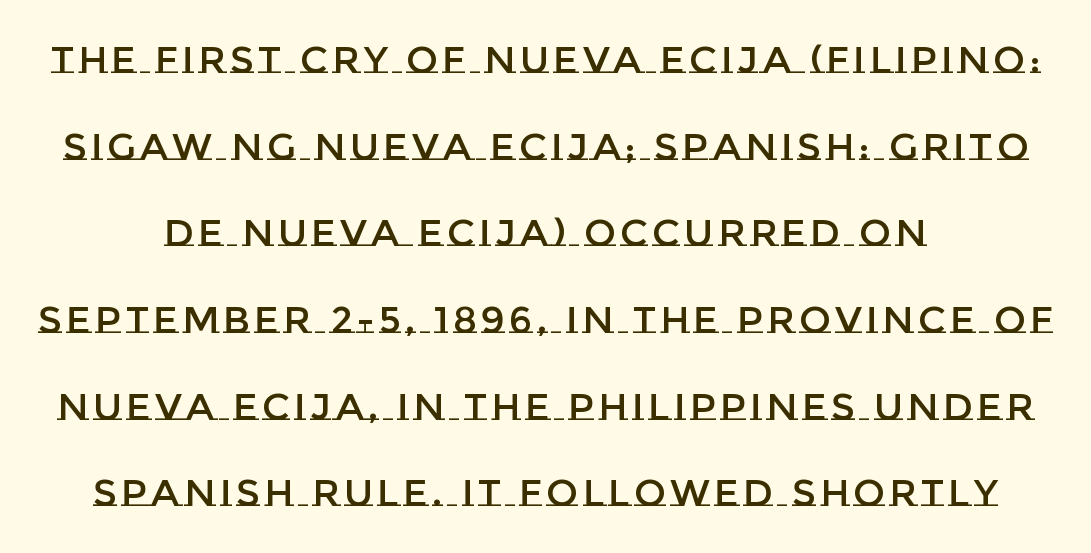
The image shows 38 px text type, upright; set centered, loose line spacing (2.28x), not underlined; low stroke contrast and a large x-height.
